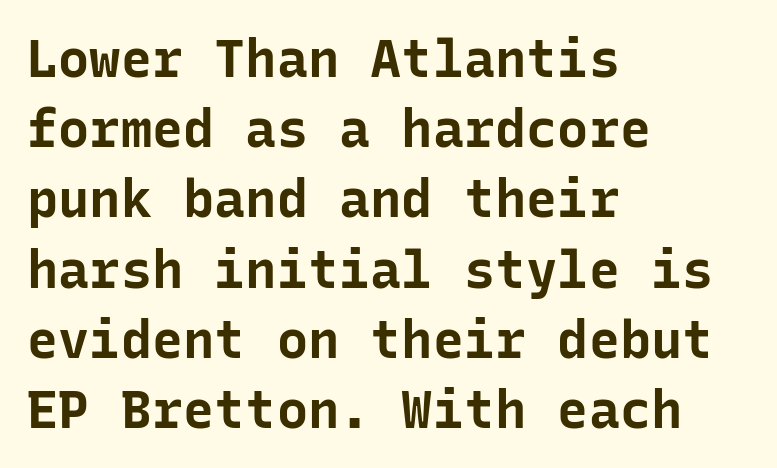
Q: Is the text bold? A: Yes.
Q: Is the text italic (slanted)? A: No, it is upright.
Q: Is the typeface a serif or a sans-serif typeface? A: Sans-serif.
Q: Is the text underlined? A: No.
Q: How is the paragraph aligned? A: Left-aligned.
Q: Is the spacing between letters normal or unusually wide? A: Normal.
Q: Is the spacing between lines tight, normal or loose? A: Normal.
Q: Width (condensed, normal, or wide)? A: Normal.
Q: Stroke contrast? A: Low.
Q: x-height? A: Medium.
Q: Monospaced? A: Yes.
